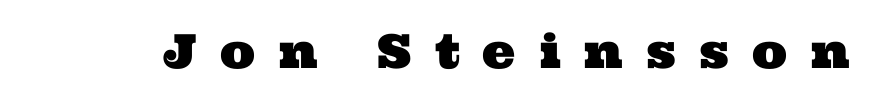
{"serif": "yes", "width": "wide", "stroke_contrast": "medium", "x_height": "medium", "monospaced": "no", "underline": "no", "letter_spacing": "wide", "letter_spacing_em": 0.49, "glyph_px": 47}
